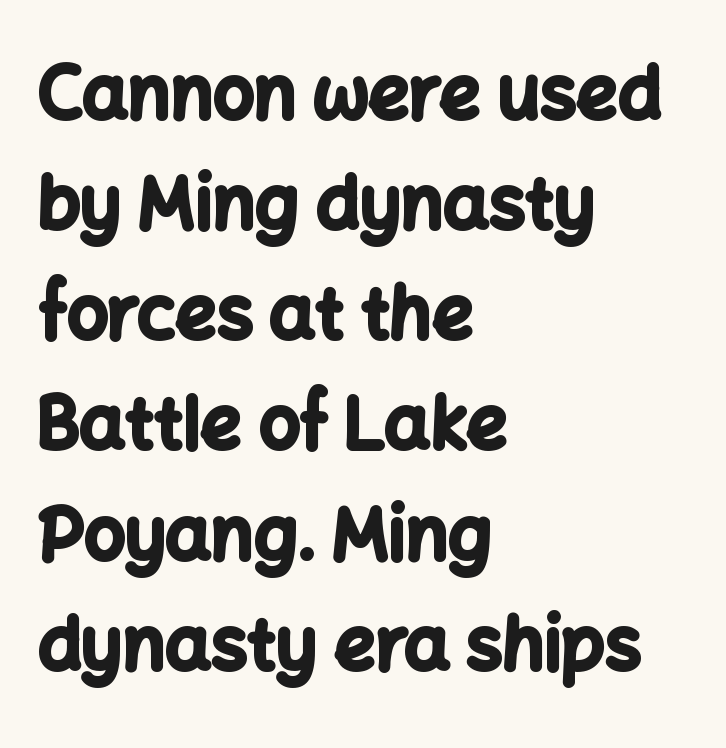
Q: Is the text bold? A: Yes.
Q: Is the text italic (slanted)? A: No, it is upright.
Q: Is the typeface a serif or a sans-serif typeface? A: Sans-serif.
Q: Is the text underlined? A: No.
Q: How is the paragraph aligned? A: Left-aligned.
Q: Is the spacing between letters normal or unusually wide? A: Normal.
Q: Is the spacing between lines tight, normal or loose? A: Normal.
Q: Width (condensed, normal, or wide)? A: Normal.
Q: Stroke contrast? A: Low.
Q: x-height? A: Medium.
Q: Monospaced? A: No.
